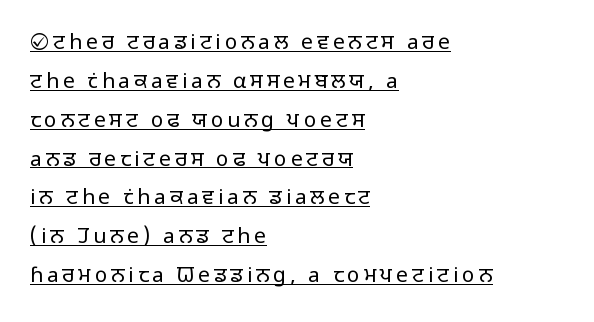
Looks like someone drew a line under every word here. You can tell it's not italic because the verticals are truly vertical. Think standard paragraph weight, or any step lighter than that. In CSS terms this would be text-align: left.
